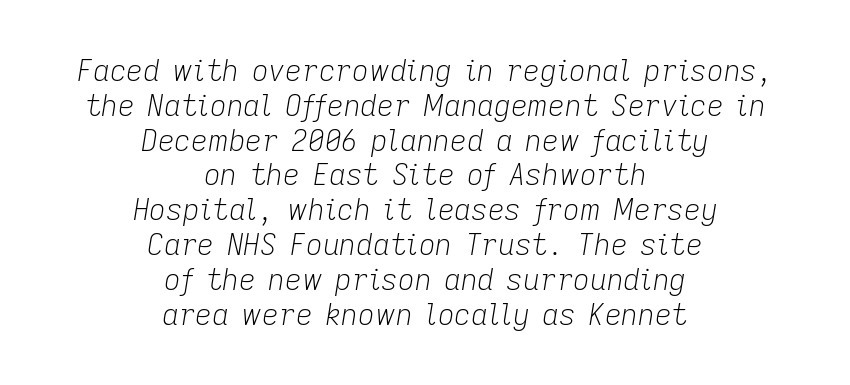
Any mark beneath the type? The region is blank. You can tell it's italic because the verticals aren't actually vertical. Weight: in the light-to-regular range. The face used here is rendered with its standard letterfit. Character widths vary here, with narrow letters taking less room than wide ones. Both edges are ragged and mirror each other, which tells us the setting is centered.
